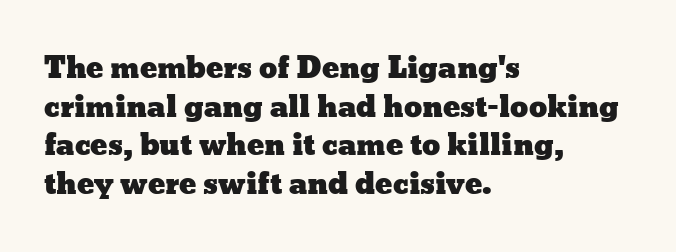
Q: Is the text italic (slanted)? A: No, it is upright.
Q: Is the text underlined? A: No.
Q: How is the paragraph aligned? A: Left-aligned.
Q: Is the spacing between letters normal or unusually wide? A: Normal.
Q: Is the spacing between lines tight, normal or loose? A: Normal.
Q: Width (condensed, normal, or wide)? A: Wide.
Q: Stroke contrast? A: Low.
Q: x-height? A: Medium.
Q: Monospaced? A: No.
